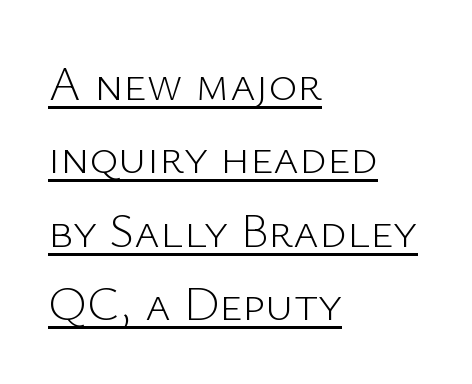
The image shows 49 px light sans-serif type, upright; set left-aligned, normal line spacing (1.5x), normal letter spacing, underlined; low stroke contrast and a medium x-height.
